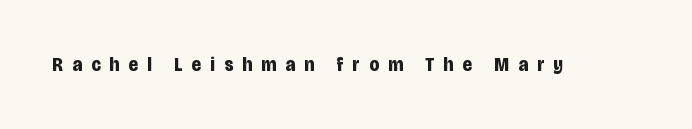
Q: Is the text bold? A: Yes.
Q: Is the text italic (slanted)? A: No, it is upright.
Q: Is the text underlined? A: No.
Q: Is the spacing between letters normal or unusually wide? A: Unusually wide.
